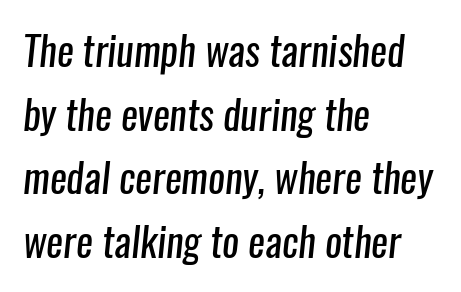
{"serif": "no", "bold": "no", "weight": "regular", "width": "condensed", "stroke_contrast": "low", "x_height": "medium", "monospaced": "no", "underline": "no", "align": "left", "line_spacing": "normal", "line_spacing_ratio": 1.59, "letter_spacing": "normal", "letter_spacing_em": 0.0, "glyph_px": 40}
